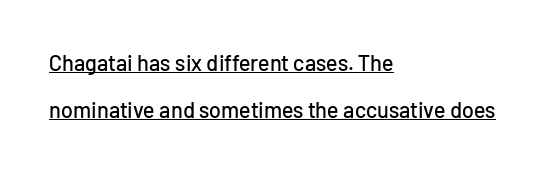
The image shows 22 px text type, upright; set left-aligned, loose line spacing (2.15x), normal letter spacing, underlined.
